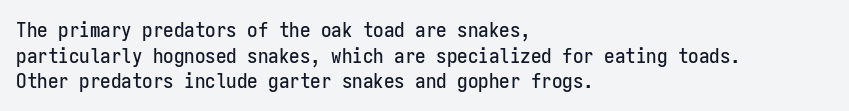
The image shows 21 px text type, upright; set left-aligned, line spacing 1.22x, normal letter spacing, not underlined.
